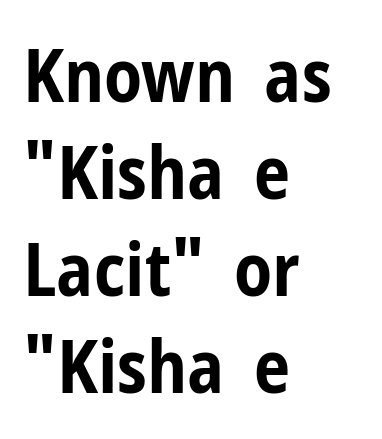
{"serif": "no", "italic": "no", "bold": "yes", "weight": "bold", "width": "condensed", "stroke_contrast": "low", "x_height": "medium", "monospaced": "no", "underline": "no", "align": "left", "line_spacing": "normal", "line_spacing_ratio": 1.33, "letter_spacing": "normal", "letter_spacing_em": 0.0, "glyph_px": 73}
